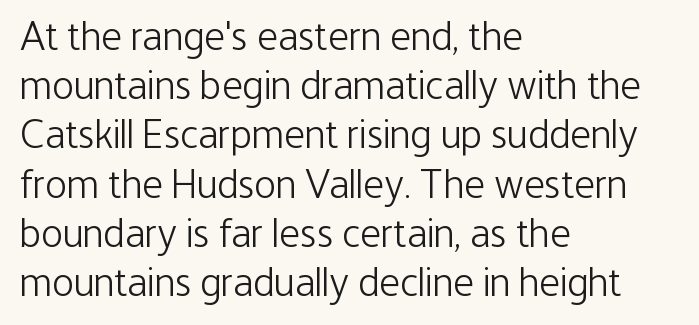
{"serif": "no", "italic": "no", "bold": "no", "weight": "light", "width": "condensed", "stroke_contrast": "low", "x_height": "medium", "monospaced": "no", "underline": "no", "align": "left", "line_spacing_ratio": 1.2, "letter_spacing": "normal", "letter_spacing_em": 0.0, "glyph_px": 41}
